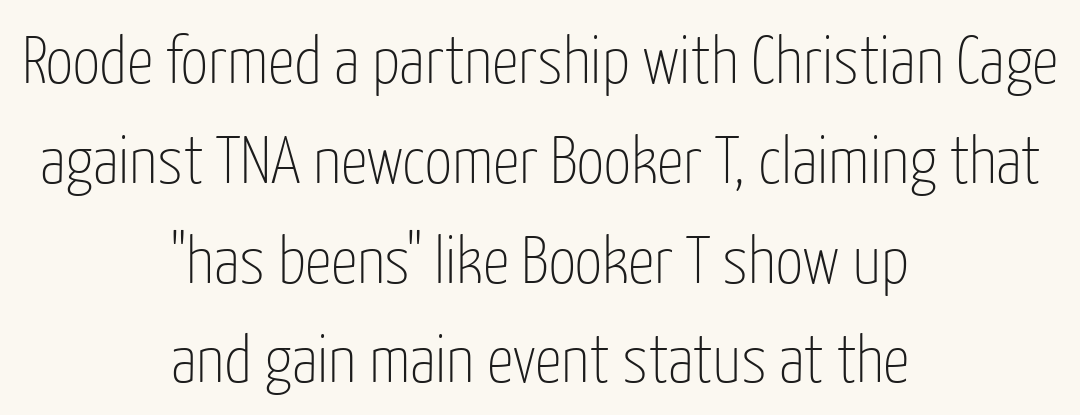
The image shows 67 px thin, condensed sans-serif type, upright; set centered, normal line spacing (1.49x), normal letter spacing, not underlined; low stroke contrast and a medium x-height.
